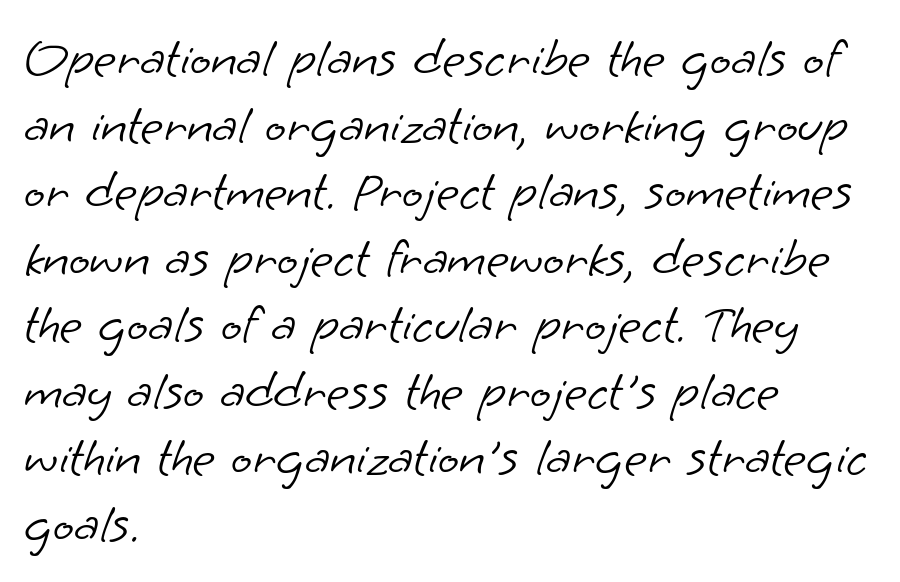
{"serif": "no", "bold": "no", "weight": "light", "width": "normal", "stroke_contrast": "low", "x_height": "small", "monospaced": "no", "underline": "no", "align": "left", "line_spacing_ratio": 1.21, "letter_spacing": "normal", "letter_spacing_em": 0.0, "glyph_px": 55}
